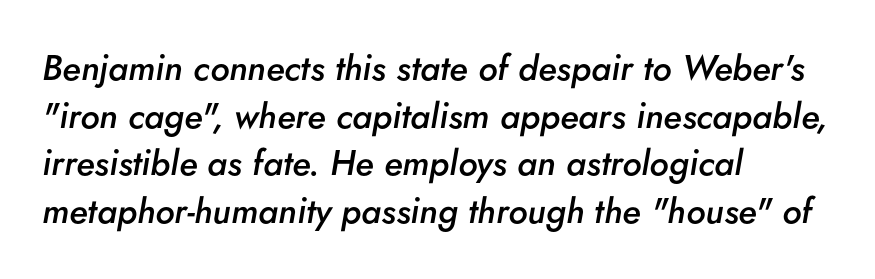
The image shows 35 px semibold type, italic (leaning right); set left-aligned, normal line spacing (1.36x), normal letter spacing, not underlined; low stroke contrast and a small x-height.
